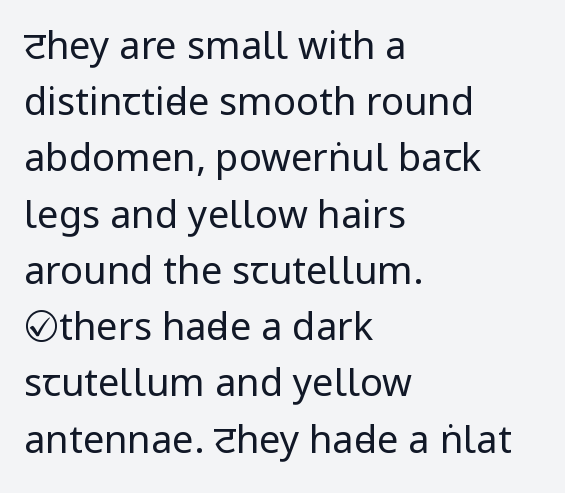
{"serif": "no", "italic": "no", "bold": "no", "weight": "regular", "width": "condensed", "stroke_contrast": "low", "underline": "no", "align": "left", "line_spacing": "normal", "line_spacing_ratio": 1.48, "letter_spacing": "normal", "letter_spacing_em": 0.0, "glyph_px": 38}
